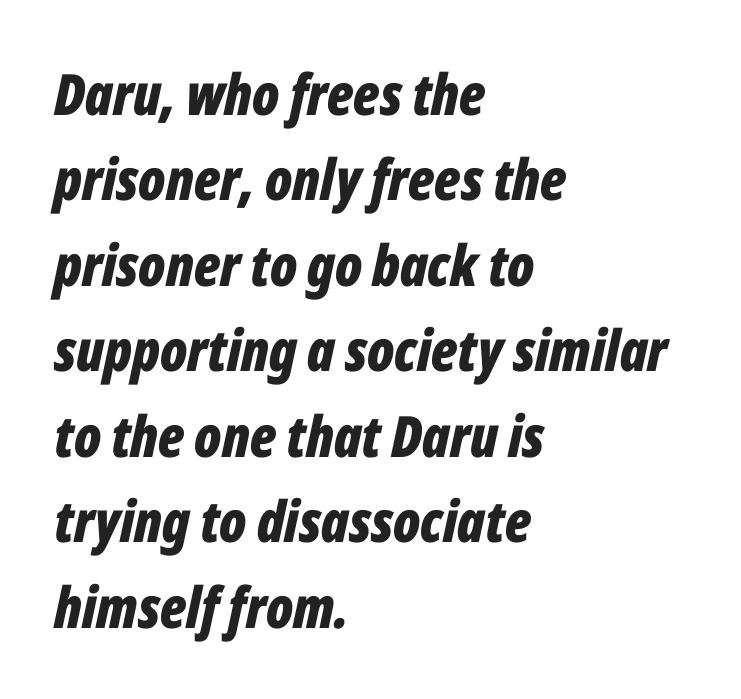
The image shows 57 px bold, condensed type, italic (leaning right); set left-aligned, normal line spacing (1.5x), normal letter spacing, not underlined; low stroke contrast and a medium x-height.
